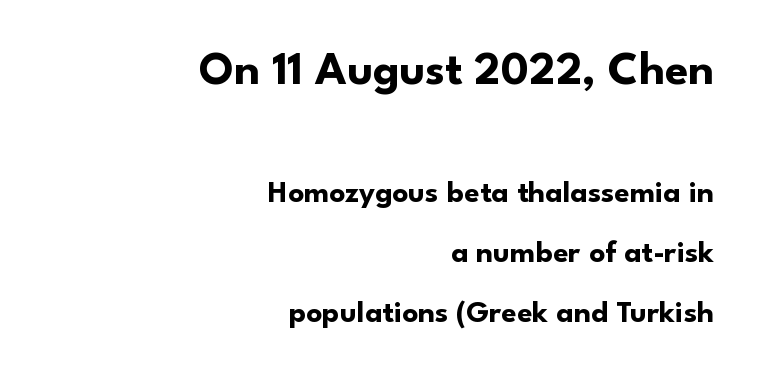
The image shows 47 px bold sans-serif type, upright; set right-aligned, loose line spacing (1.94x), normal letter spacing, not underlined; the first (top) block is 1.52x larger; low stroke contrast and a small x-height.
